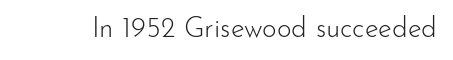
The image shows 28 px light sans-serif type, upright; set normal letter spacing, not underlined; low stroke contrast and a small x-height.
